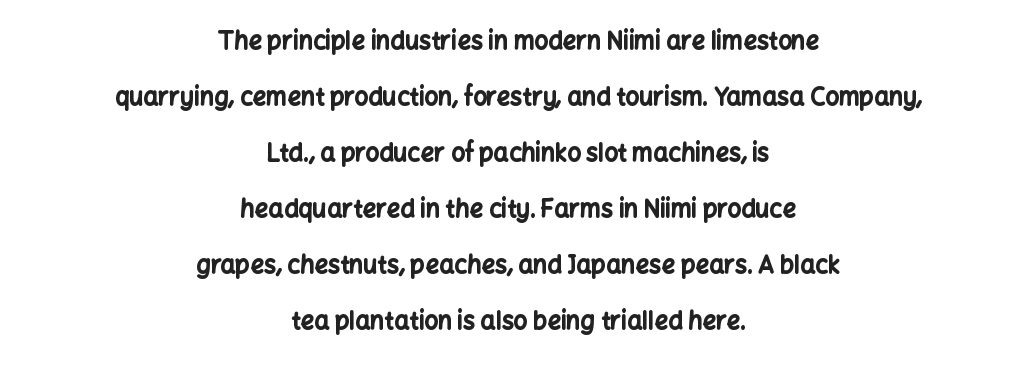
The image shows 24 px bold type, upright; set centered, loose line spacing (2.33x), normal letter spacing, not underlined.
